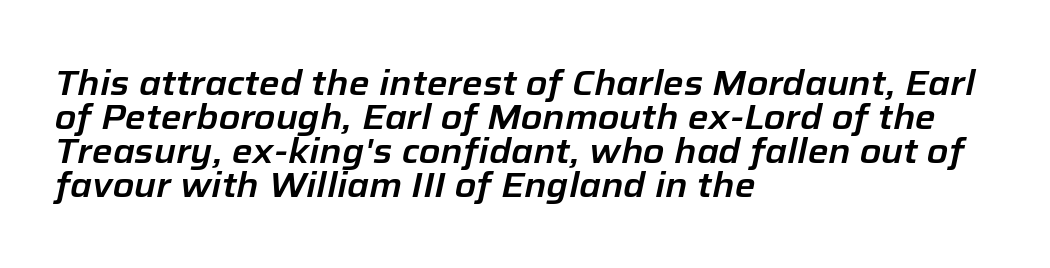
{"italic": "yes", "lean": "right", "slant_degrees": 12, "width": "normal", "stroke_contrast": "low", "x_height": "medium", "monospaced": "no", "underline": "no", "align": "left", "line_spacing": "tight", "line_spacing_ratio": 0.97, "letter_spacing": "normal", "letter_spacing_em": 0.0, "glyph_px": 35}
